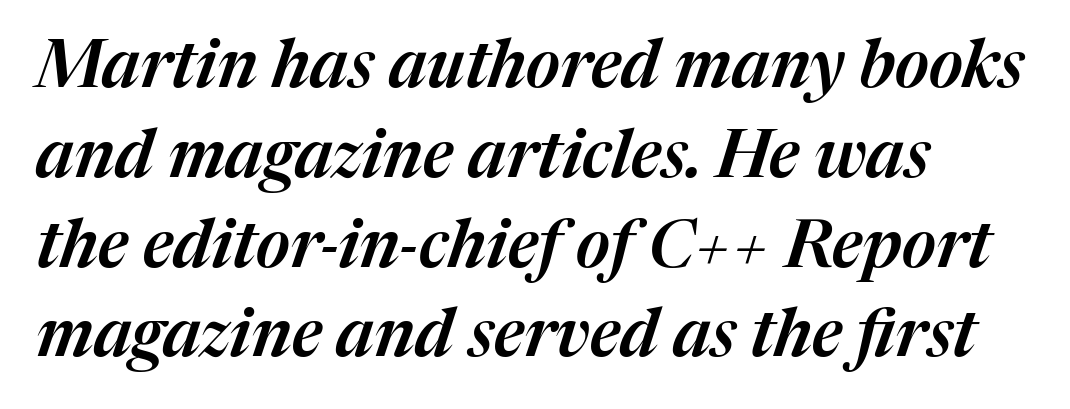
Q: Is the text italic (slanted)? A: Yes, it leans right by about 17 degrees.
Q: Is the text underlined? A: No.
Q: How is the paragraph aligned? A: Left-aligned.
Q: Is the spacing between letters normal or unusually wide? A: Normal.
Q: Is the spacing between lines tight, normal or loose? A: Normal.
Q: Width (condensed, normal, or wide)? A: Normal.
Q: Stroke contrast? A: Medium.
Q: x-height? A: Medium.
Q: Monospaced? A: No.
